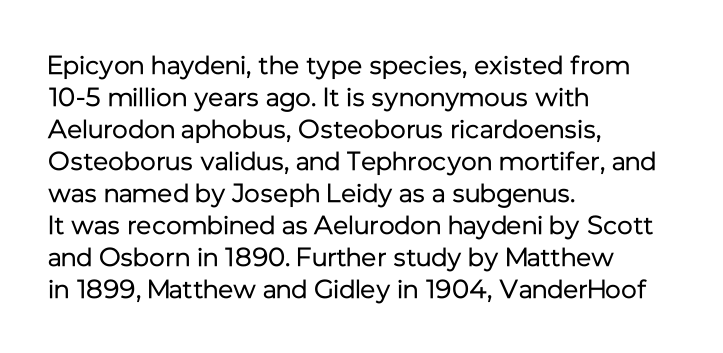
The image shows 26 px text type, upright; set left-aligned, line spacing 1.23x, normal letter spacing, not underlined.
